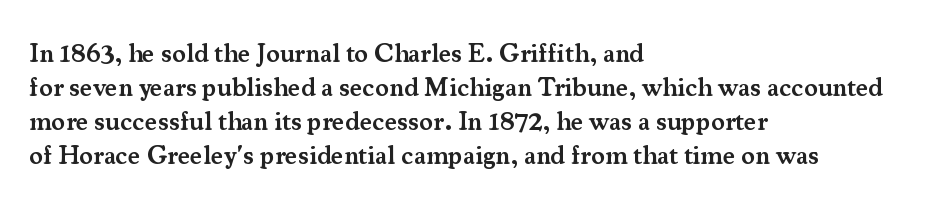
Q: Is the text bold? A: Semi-bold.
Q: Is the text italic (slanted)? A: No, it is upright.
Q: Is the text underlined? A: No.
Q: How is the paragraph aligned? A: Left-aligned.
Q: Is the spacing between letters normal or unusually wide? A: Normal.
Q: Is the spacing between lines tight, normal or loose? A: Normal.
